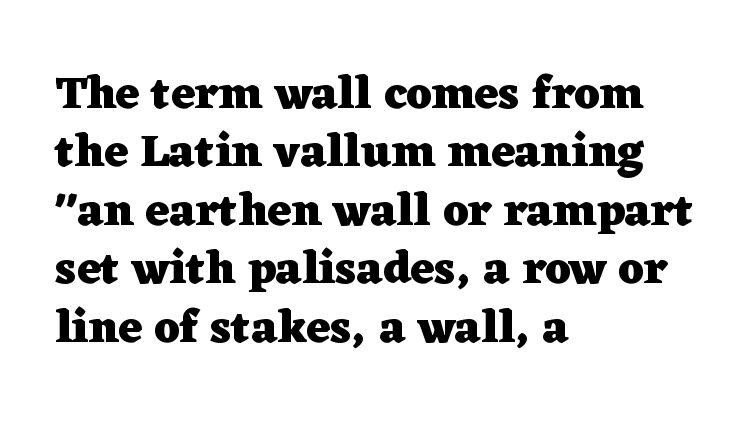
The string is rendered with underlining switched off. The rendering uses a moderate line-height, typical for paragraphs. How are the letters spaced? Ordinarily, with no added tracking. Summary of weight: heavy, a full bold. Serifs: yes, visible at the terminals of the letterforms.
